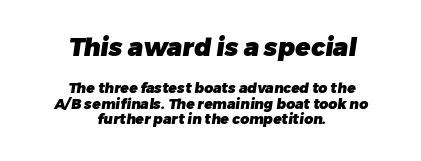
Q: Is the text bold? A: Yes.
Q: Is the text underlined? A: No.
Q: How is the paragraph aligned? A: Centered.
Q: Is the spacing between letters normal or unusually wide? A: Normal.
Q: Is the spacing between lines tight, normal or loose? A: Tight.
Q: Which block of text is set in a larger size, the first (top) or the second (bottom)? A: The first (top) one.
